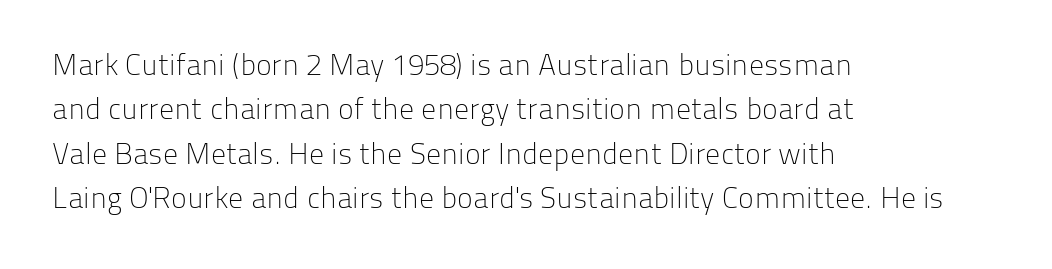
Check where the strokes stop: nothing finishes them off — pure sans. The rag falls on the right side of this text block. Posture: straight, roman, zero tilt. Bold? No — there's no thickening of the strokes. Each letter keeps its own natural width here, so spacing adapts to shape.
